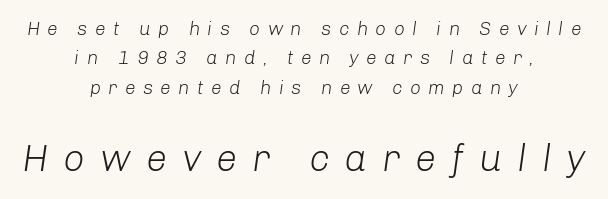
The image shows 38 px light type, italic (leaning right); set centered, normal line spacing (1.54x), unusually wide letter spacing (+0.39 em), not underlined; the second (bottom) block is 2.0x larger; low stroke contrast and a medium x-height.
